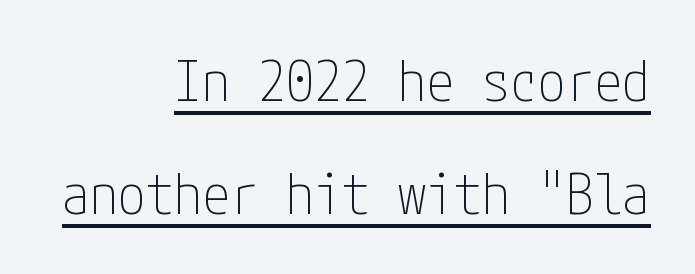
This sample uses an upright cut, with every glyph sitting square on the baseline. Vertical stems look standard width or narrower in stroke. Between one letter and the next there's only the usual sliver of space. Look at the bottom of the vertical strokes: they stop flat, with no serifs. The leading is generous, giving the passage an open texture.
